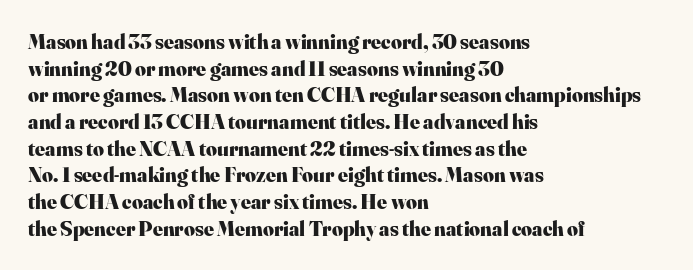
Q: Is the text bold? A: Yes.
Q: Is the text italic (slanted)? A: No, it is upright.
Q: Is the text underlined? A: No.
Q: How is the paragraph aligned? A: Left-aligned.
Q: Is the spacing between letters normal or unusually wide? A: Normal.
Q: Is the spacing between lines tight, normal or loose? A: Normal.
